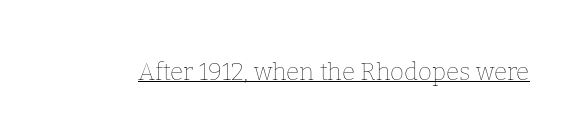
The image shows 24 px text type, upright; set normal letter spacing, underlined.
